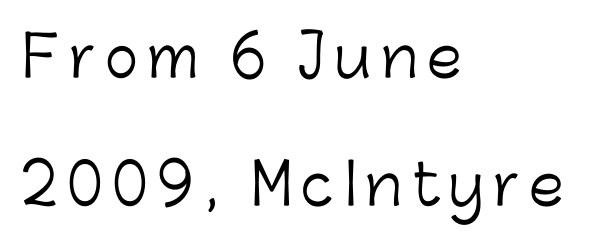
{"serif": "no", "italic": "no", "bold": "no", "weight": "light", "width": "normal", "stroke_contrast": "low", "x_height": "medium", "monospaced": "no", "underline": "no", "align": "left", "line_spacing": "loose", "line_spacing_ratio": 2.29, "glyph_px": 56}
